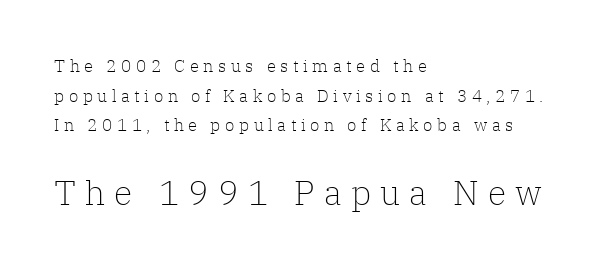
A typesetter would label this face a serif. Bare-footed words on every line. You could not count columns in this text — the font is proportionally spaced. This is roman type, the default non-slanted kind. The gaps between neighbouring characters are conspicuously large.
